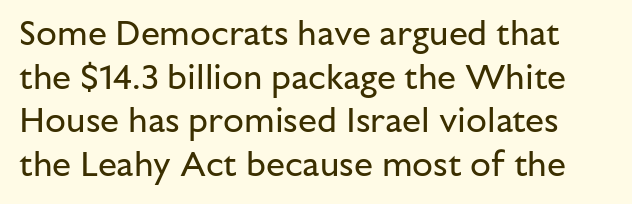
Is this a fixed-width face? No — the glyphs have proportional, varying widths. If you measured baseline to baseline, you'd find a middling distance. Stroke thickness stays within the range of a standard reading face or lighter. Words appear dense and cohesive because spacing is normal. Check under the words: just untouched page. Typographically, this falls in the sans-serif category.
